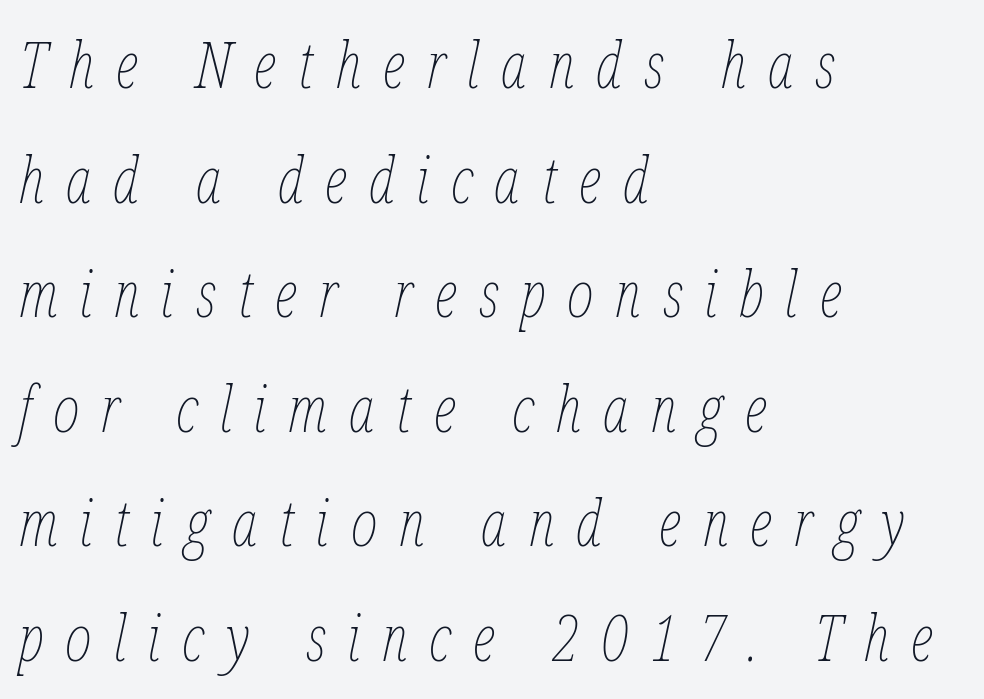
Think standard paragraph weight, or any step lighter than that. Is the type slanted? Yes — the strokes lean at a clear angle. Varying glyph widths throughout — classic text-font behaviour. A typesetter would call this heavily tracked-out type. Letters rest on an invisible, unmarked baseline.
